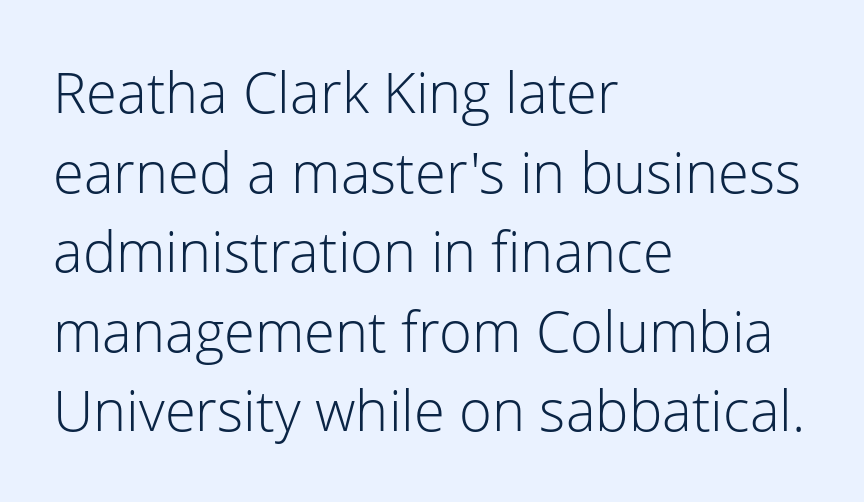
Every stem runs plumb, perpendicular to the baseline. Counters stay open thanks to moderate or lighter strokes. Line beginnings align vertically; line endings do not. The passage shown is typed in a proportional face where columns would drift. Baseline-to-baseline distance is the conventional proportion of letter height.
